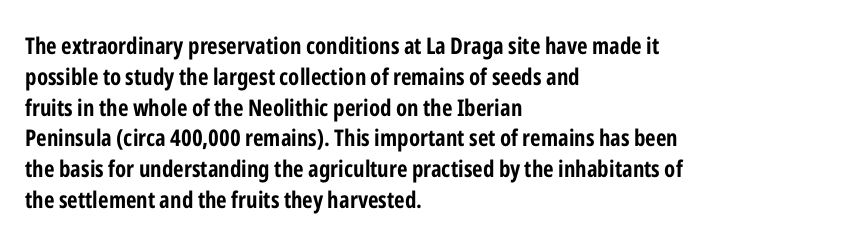
The image shows 23 px bold type, upright; set left-aligned, normal line spacing (1.34x), normal letter spacing, not underlined.
